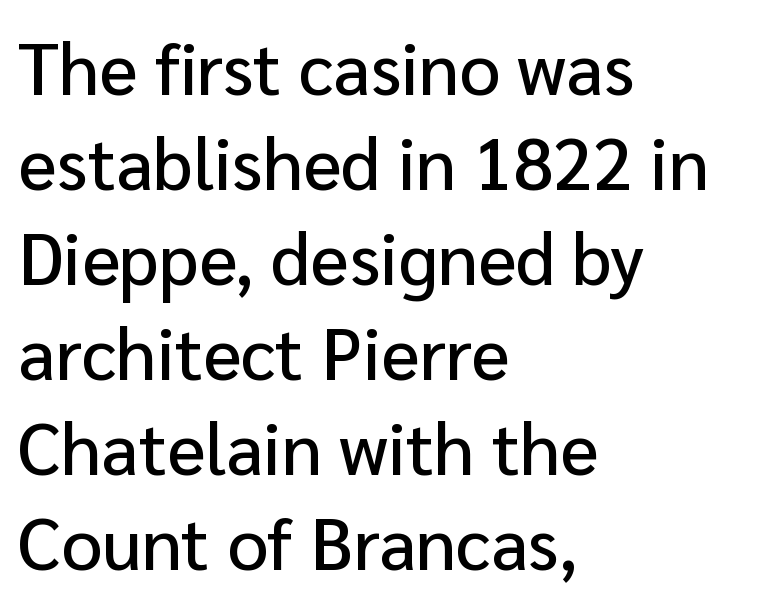
The image shows 72 px sans-serif type, upright; set left-aligned, normal line spacing (1.32x), normal letter spacing, not underlined; low stroke contrast and a medium x-height.
